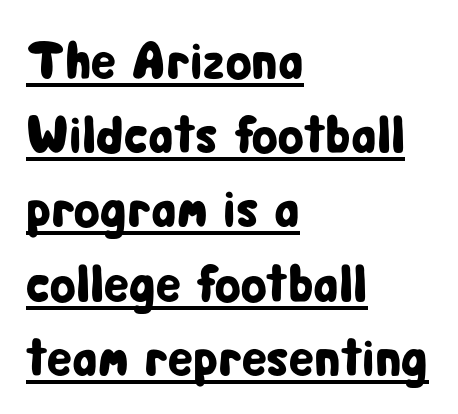
{"serif": "no", "italic": "no", "width": "condensed", "stroke_contrast": "low", "x_height": "medium", "monospaced": "no", "underline": "yes", "align": "left", "line_spacing": "normal", "line_spacing_ratio": 1.4, "letter_spacing": "normal", "letter_spacing_em": 0.0, "glyph_px": 53}
